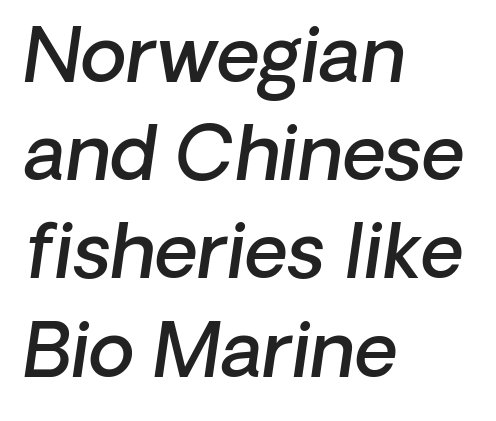
Q: Is the text bold? A: Semi-bold.
Q: Is the text italic (slanted)? A: Yes, it leans right by about 8 degrees.
Q: Is the text underlined? A: No.
Q: How is the paragraph aligned? A: Left-aligned.
Q: Is the spacing between letters normal or unusually wide? A: Normal.
Q: Is the spacing between lines tight, normal or loose? A: Normal.
Q: Width (condensed, normal, or wide)? A: Normal.
Q: Stroke contrast? A: Low.
Q: x-height? A: Medium.
Q: Monospaced? A: No.
